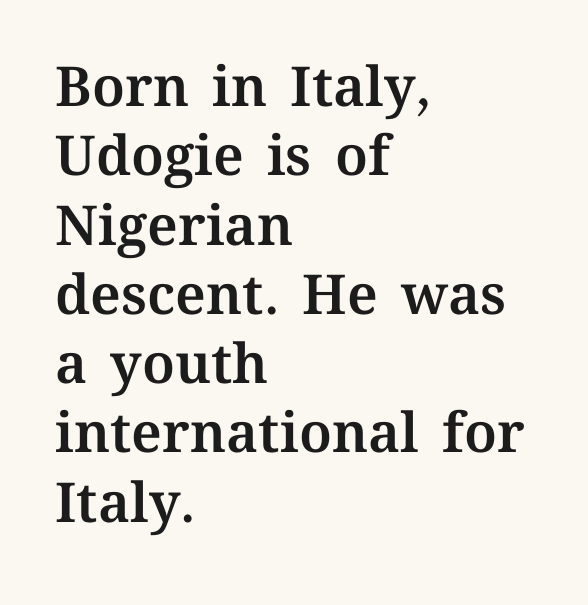
The image shows 55 px text type, upright; set left-aligned, normal line spacing (1.26x), normal letter spacing, not underlined; medium stroke contrast and a medium x-height.
